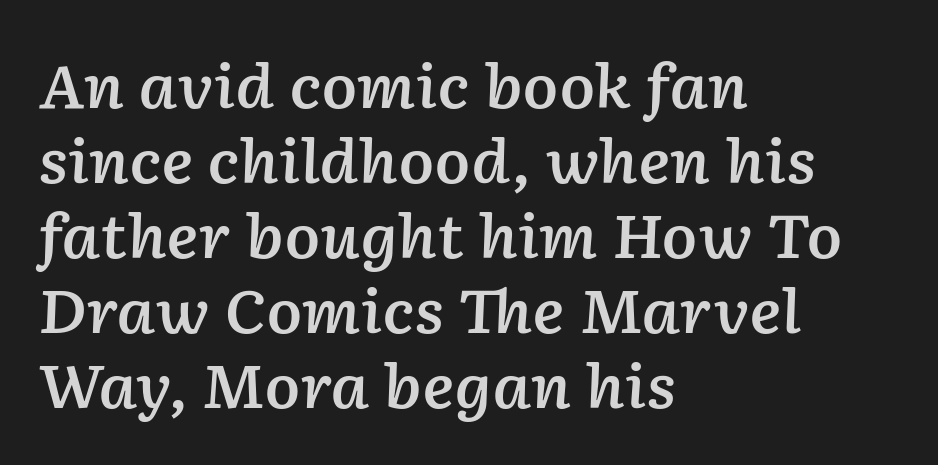
Q: Is the text bold? A: Semi-bold.
Q: Is the text italic (slanted)? A: Yes, it leans right by about 2 degrees.
Q: Is the text underlined? A: No.
Q: How is the paragraph aligned? A: Left-aligned.
Q: Is the spacing between letters normal or unusually wide? A: Normal.
Q: Is the spacing between lines tight, normal or loose? A: Normal.
Q: Width (condensed, normal, or wide)? A: Normal.
Q: Stroke contrast? A: Low.
Q: x-height? A: Medium.
Q: Monospaced? A: No.
